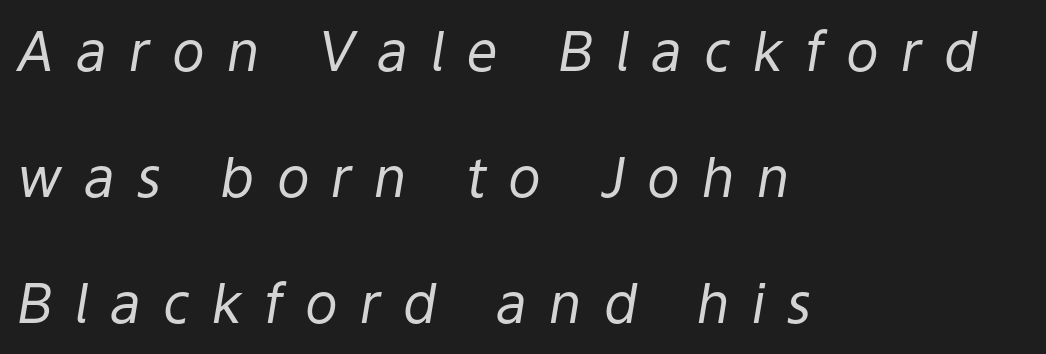
A bare baseline throughout the passage. The text carries the slant typical of an italic or oblique font. Think of a printed novel: that variable character pitch is what you see here. The weight would be labelled regular, book, light, or lighter still. There is plenty of visible air inserted between adjacent glyphs. The passage shown stacks its lines with a broad gap.
